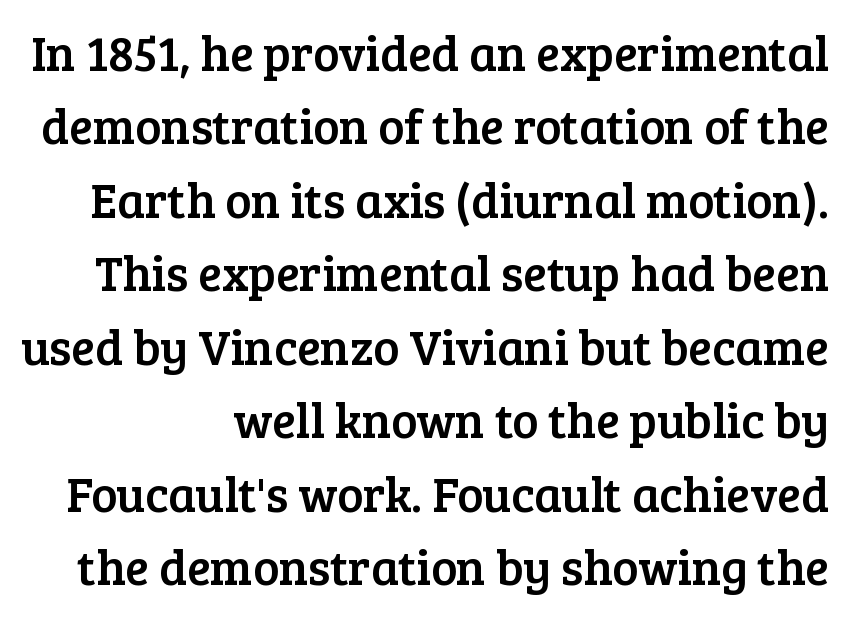
The image shows 49 px serif type, upright; set normal line spacing (1.5x), normal letter spacing, not underlined; low stroke contrast and a medium x-height.
